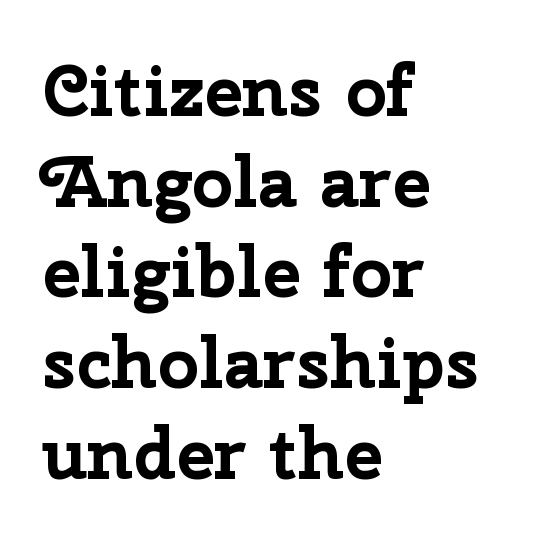
Q: Is the text bold? A: Yes.
Q: Is the text italic (slanted)? A: No, it is upright.
Q: Is the typeface a serif or a sans-serif typeface? A: Sans-serif.
Q: Is the text underlined? A: No.
Q: How is the paragraph aligned? A: Left-aligned.
Q: Is the spacing between letters normal or unusually wide? A: Normal.
Q: Is the spacing between lines tight, normal or loose? A: Normal.
Q: Width (condensed, normal, or wide)? A: Normal.
Q: Stroke contrast? A: Low.
Q: x-height? A: Medium.
Q: Monospaced? A: No.
